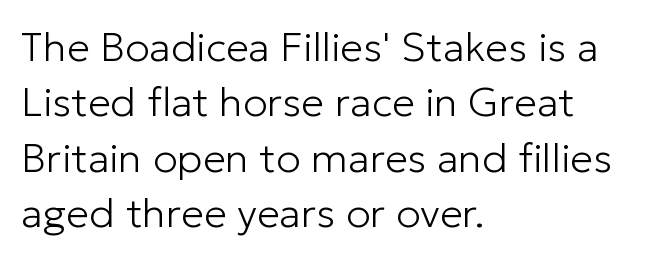
Q: Is the text bold? A: No.
Q: Is the text italic (slanted)? A: No, it is upright.
Q: Is the typeface a serif or a sans-serif typeface? A: Sans-serif.
Q: Is the text underlined? A: No.
Q: How is the paragraph aligned? A: Left-aligned.
Q: Is the spacing between letters normal or unusually wide? A: Normal.
Q: Is the spacing between lines tight, normal or loose? A: Normal.
Q: Width (condensed, normal, or wide)? A: Normal.
Q: Stroke contrast? A: Low.
Q: x-height? A: Medium.
Q: Monospaced? A: No.
